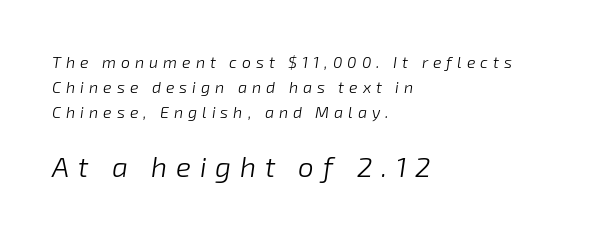
The image shows 28 px light type, italic (leaning right); set left-aligned, normal line spacing (1.55x), unusually wide letter spacing (+0.31 em), not underlined; the second (bottom) block is 1.75x larger; low stroke contrast and a medium x-height.
